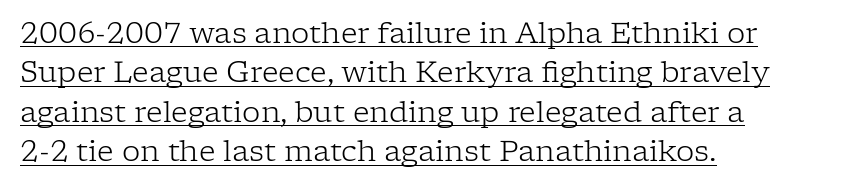
{"serif": "yes", "italic": "no", "bold": "no", "weight": "light", "width": "normal", "stroke_contrast": "low", "x_height": "medium", "monospaced": "no", "underline": "yes", "align": "left", "line_spacing": "normal", "line_spacing_ratio": 1.36, "letter_spacing": "normal", "letter_spacing_em": 0.0, "glyph_px": 29}
